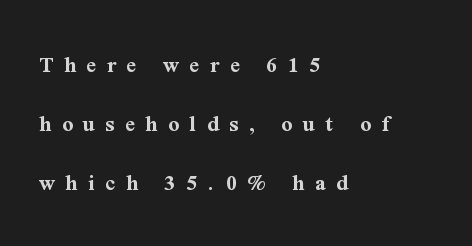
The image shows 24 px bold type, upright; set left-aligned, loose line spacing (2.45x), unusually wide letter spacing (+0.43 em), not underlined.
